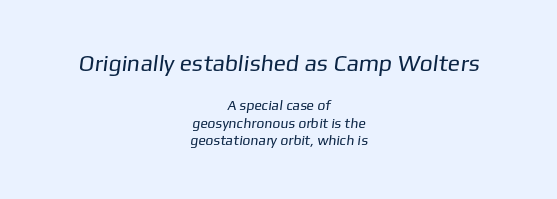
{"bold": "no", "underline": "no", "align": "center", "line_spacing": "normal", "line_spacing_ratio": 1.25, "letter_spacing": "normal", "letter_spacing_em": 0.0, "larger_block": "first", "size_ratio": 1.64, "glyph_px": 23}
